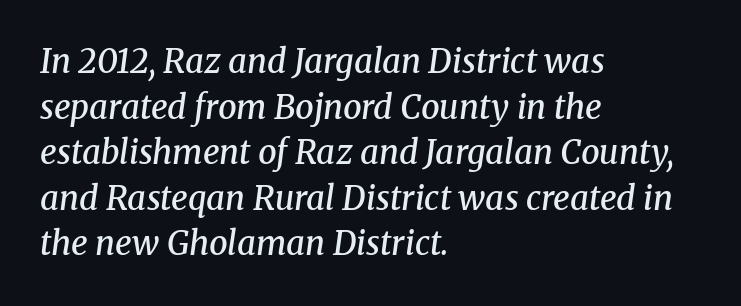
The image shows 33 px semibold serif type, italic (leaning right); set left-aligned, normal line spacing (1.38x), normal letter spacing, not underlined; medium stroke contrast and a medium x-height.
